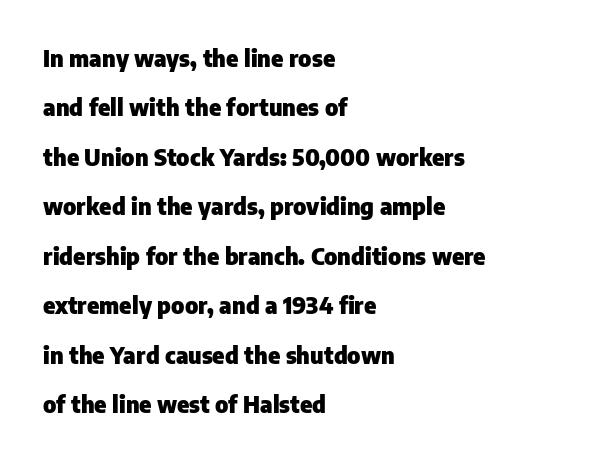
Leading is clearly above the norm, producing a sparse column. Line starts are locked; line ends wander. The typography opts for an upright posture over an oblique one. Each glyph is drawn with heavy, bold strokes.
